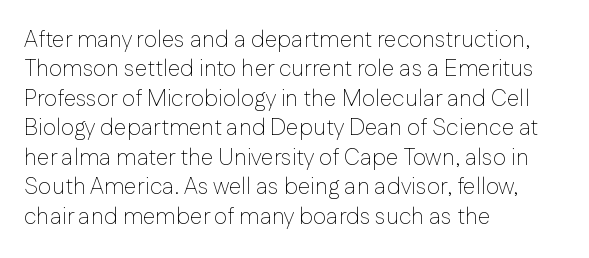
{"italic": "no", "bold": "no", "underline": "no", "align": "left", "line_spacing": "normal", "line_spacing_ratio": 1.28, "letter_spacing": "normal", "letter_spacing_em": 0.0, "glyph_px": 23}
